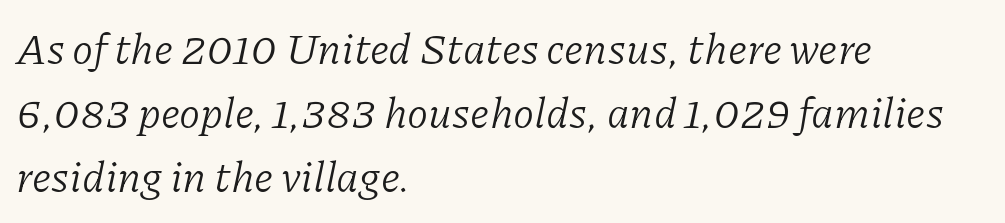
The image shows 43 px light serif type, italic (leaning right); set left-aligned, normal line spacing (1.49x), normal letter spacing, not underlined; low stroke contrast and a medium x-height.
